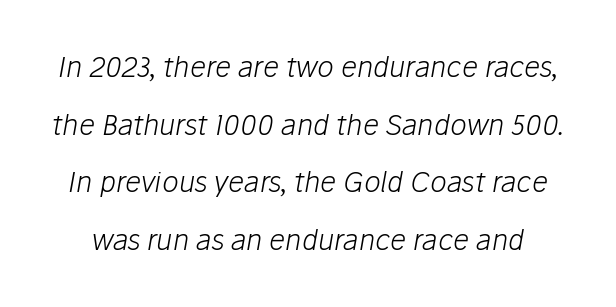
{"italic": "yes", "lean": "right", "slant_degrees": 10, "bold": "no", "weight": "light", "width": "normal", "stroke_contrast": "low", "x_height": "medium", "monospaced": "no", "underline": "no", "line_spacing": "loose", "line_spacing_ratio": 2.06, "letter_spacing": "normal", "letter_spacing_em": 0.0, "glyph_px": 28}
